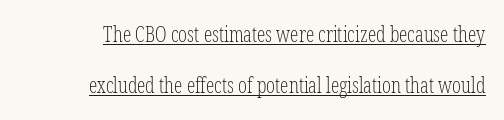
The image shows 21 px text type, upright; set right-aligned, loose line spacing (2.45x), normal letter spacing, underlined.
